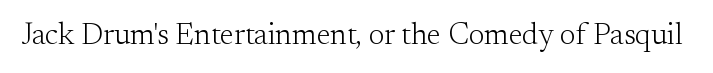
The image shows 30 px light serif type, upright; set normal letter spacing, not underlined; medium stroke contrast and a small x-height.
